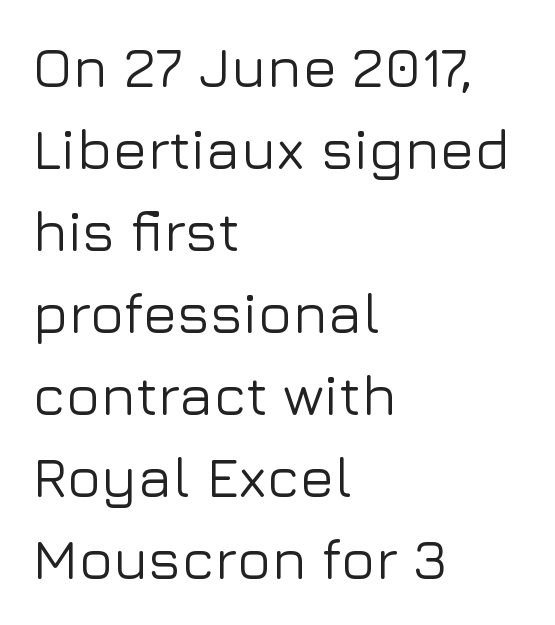
Q: Is the text italic (slanted)? A: No, it is upright.
Q: Is the typeface a serif or a sans-serif typeface? A: Sans-serif.
Q: Is the text underlined? A: No.
Q: How is the paragraph aligned? A: Left-aligned.
Q: Is the spacing between letters normal or unusually wide? A: Normal.
Q: Is the spacing between lines tight, normal or loose? A: Normal.
Q: Width (condensed, normal, or wide)? A: Normal.
Q: Stroke contrast? A: Low.
Q: x-height? A: Medium.
Q: Monospaced? A: No.
